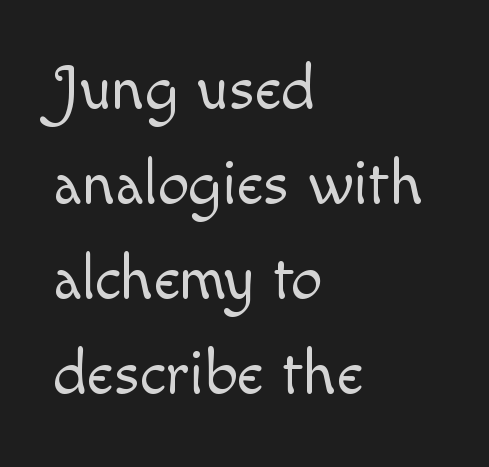
The image shows 63 px light type, upright; set left-aligned, normal line spacing (1.51x), normal letter spacing, not underlined; a small x-height.
